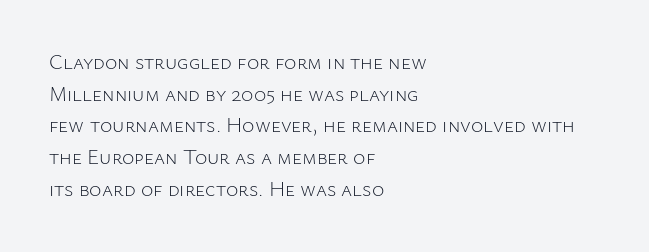
Style check: upright. Leftover space on each line is placed entirely after the last word. The rows are spaced the way most documents space them. The font is comparable to plain body text, perhaps lighter. Honestly, there is no underline to notice here at all. Nobody touched the tracking dial on this one.
